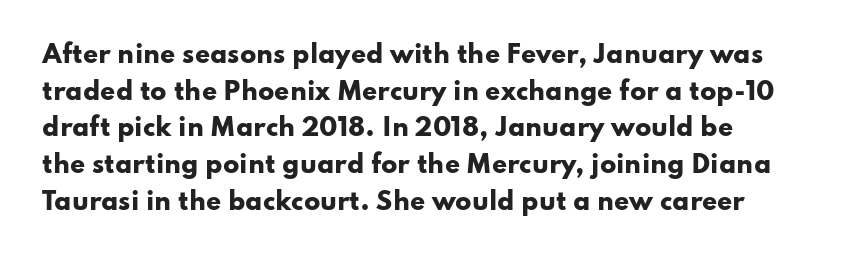
The image shows 24 px bold type, upright; set left-aligned, normal line spacing (1.53x), normal letter spacing, not underlined.
